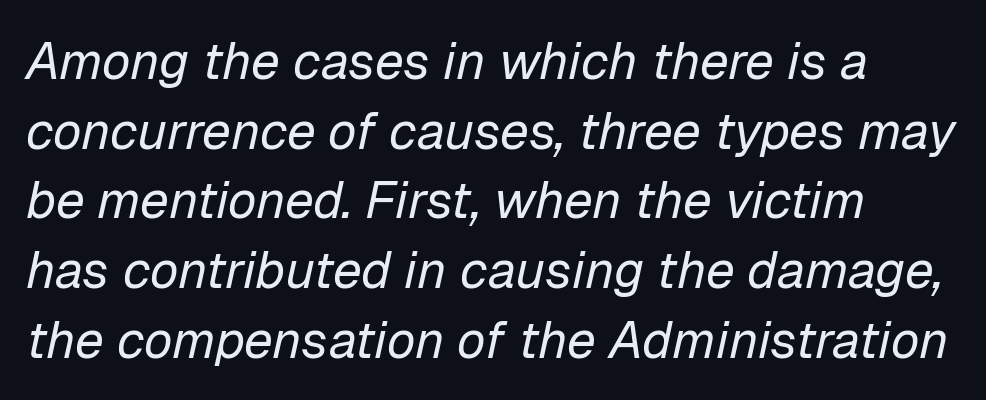
{"italic": "yes", "lean": "right", "slant_degrees": 12, "bold": "no", "weight": "regular", "width": "normal", "stroke_contrast": "low", "x_height": "medium", "monospaced": "no", "underline": "no", "align": "left", "line_spacing": "normal", "line_spacing_ratio": 1.34, "letter_spacing": "normal", "letter_spacing_em": 0.0, "glyph_px": 52}
